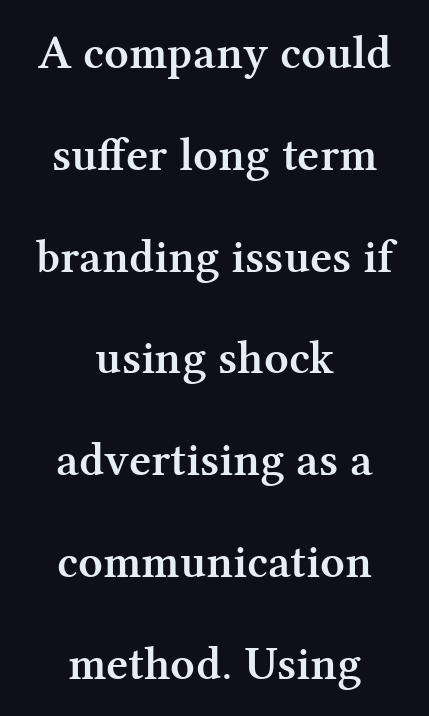
Q: Is the text bold? A: Semi-bold.
Q: Is the text italic (slanted)? A: No, it is upright.
Q: Is the typeface a serif or a sans-serif typeface? A: Serif.
Q: Is the text underlined? A: No.
Q: How is the paragraph aligned? A: Centered.
Q: Is the spacing between letters normal or unusually wide? A: Normal.
Q: Is the spacing between lines tight, normal or loose? A: Loose.
Q: Width (condensed, normal, or wide)? A: Normal.
Q: Stroke contrast? A: Medium.
Q: x-height? A: Medium.
Q: Monospaced? A: No.
